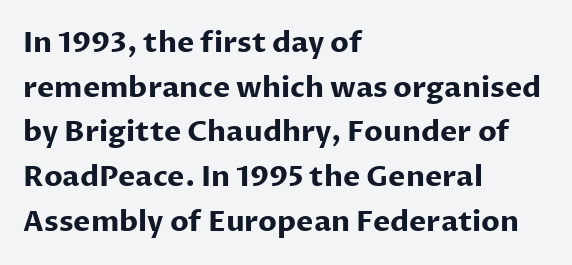
The image shows 29 px bold sans-serif type, upright; set left-aligned, normal line spacing (1.54x), normal letter spacing, not underlined; low stroke contrast and a medium x-height.
